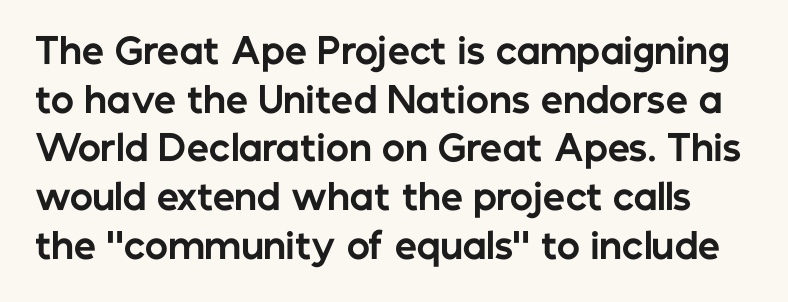
The image shows 35 px bold sans-serif type, upright; set normal line spacing (1.39x), normal letter spacing, not underlined; low stroke contrast and a medium x-height.
